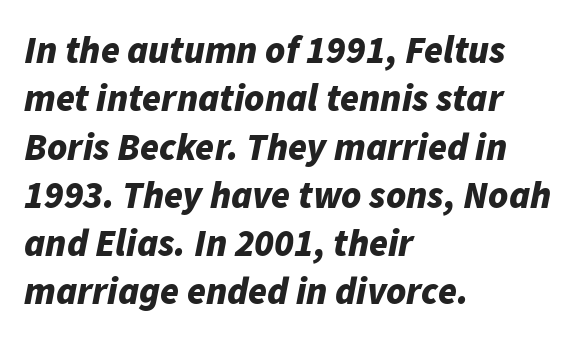
{"italic": "yes", "lean": "right", "slant_degrees": 11, "bold": "yes", "weight": "bold", "width": "normal", "stroke_contrast": "low", "x_height": "medium", "monospaced": "no", "underline": "no", "align": "left", "line_spacing": "normal", "line_spacing_ratio": 1.27, "letter_spacing": "normal", "letter_spacing_em": 0.0, "glyph_px": 38}
